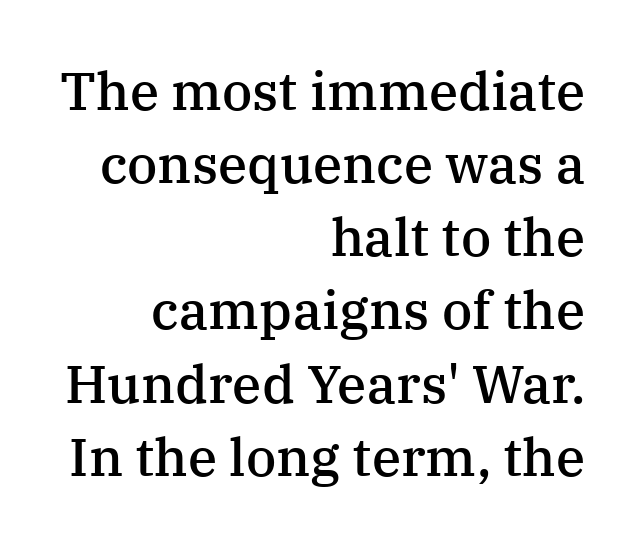
The image shows 53 px semibold serif type, upright; set right-aligned, normal line spacing (1.38x), normal letter spacing, not underlined; medium stroke contrast and a medium x-height.
